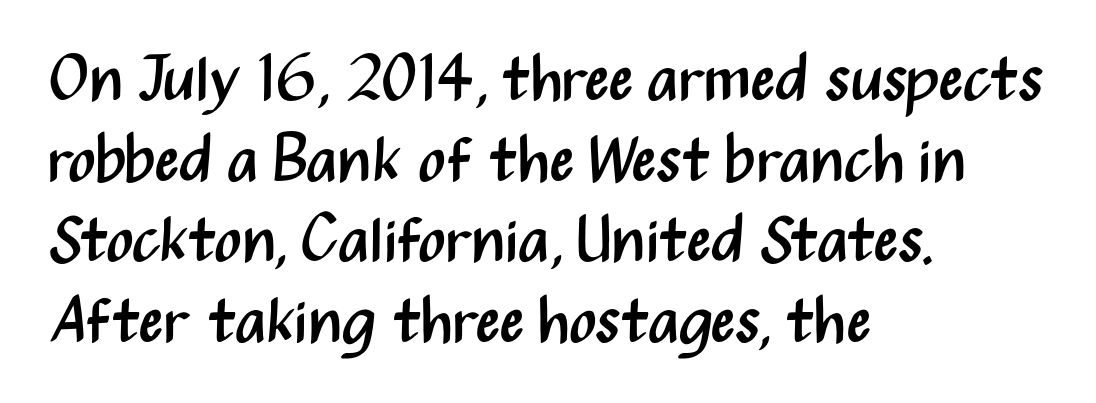
Q: Is the text bold? A: No.
Q: Is the text italic (slanted)? A: No, it is upright.
Q: Is the typeface a serif or a sans-serif typeface? A: Sans-serif.
Q: Is the text underlined? A: No.
Q: How is the paragraph aligned? A: Left-aligned.
Q: Is the spacing between letters normal or unusually wide? A: Normal.
Q: Is the spacing between lines tight, normal or loose? A: Normal.
Q: Width (condensed, normal, or wide)? A: Condensed.
Q: Stroke contrast? A: Medium.
Q: x-height? A: Medium.
Q: Monospaced? A: No.
